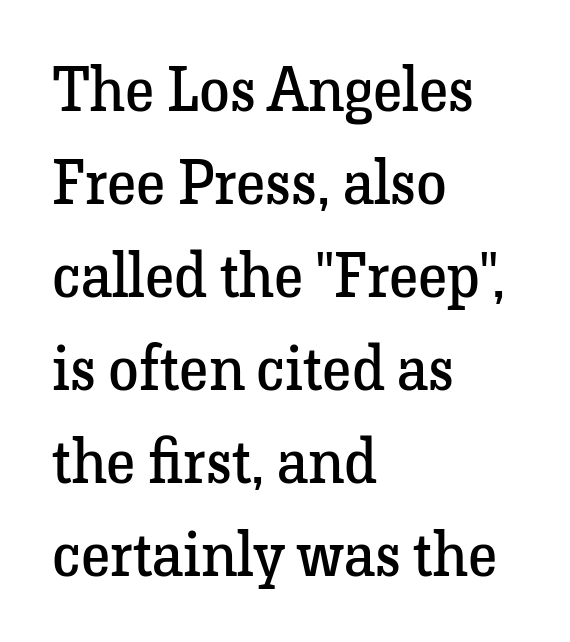
The image shows 62 px regular-weight serif type, upright; set left-aligned, normal line spacing (1.5x), normal letter spacing, not underlined; low stroke contrast and a medium x-height.
